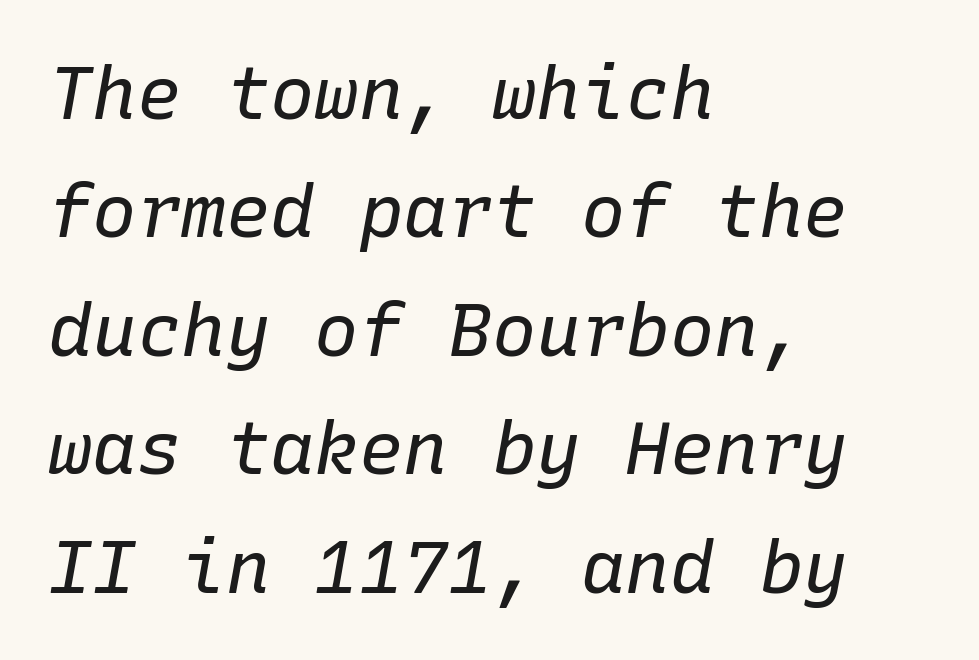
{"italic": "yes", "lean": "right", "slant_degrees": 10, "bold": "no", "weight": "regular", "width": "normal", "stroke_contrast": "low", "x_height": "medium", "monospaced": "yes", "underline": "no", "align": "left", "line_spacing": "normal", "line_spacing_ratio": 1.6, "letter_spacing": "normal", "letter_spacing_em": 0.0, "glyph_px": 74}
